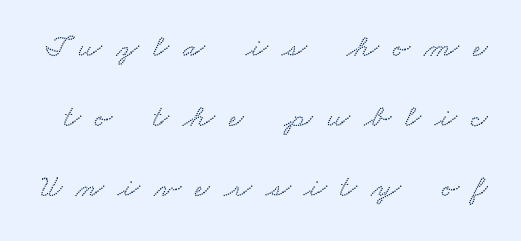
Varying glyph widths throughout — classic text-font behaviour. Regarding leading, the lines here are spaced well apart. No word sits above an underline. Stroke terminals: seriffed.
